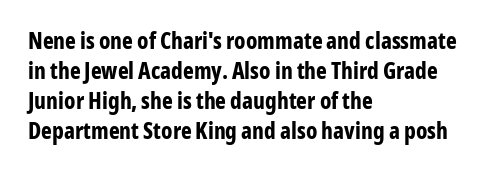
Designer's note — italics off, roman on. Clear beneath every line of the passage. Set as a true bold cut, around the 700 mark. How would I describe the line gaps? Plain and ordinary.
